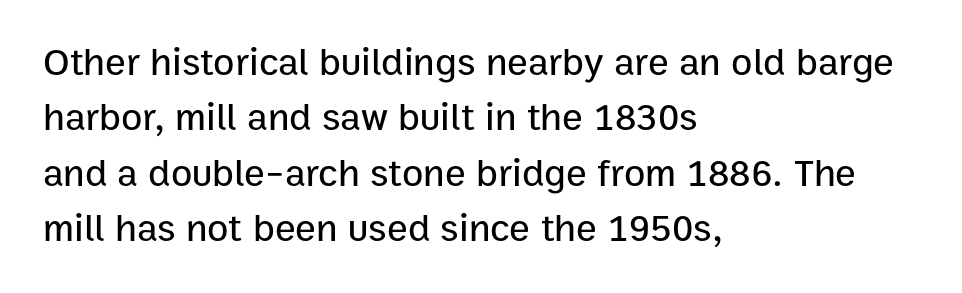
Q: Is the text italic (slanted)? A: No, it is upright.
Q: Is the typeface a serif or a sans-serif typeface? A: Sans-serif.
Q: Is the text underlined? A: No.
Q: How is the paragraph aligned? A: Left-aligned.
Q: Is the spacing between letters normal or unusually wide? A: Normal.
Q: Is the spacing between lines tight, normal or loose? A: Normal.
Q: Width (condensed, normal, or wide)? A: Normal.
Q: Stroke contrast? A: Low.
Q: x-height? A: Medium.
Q: Monospaced? A: No.
